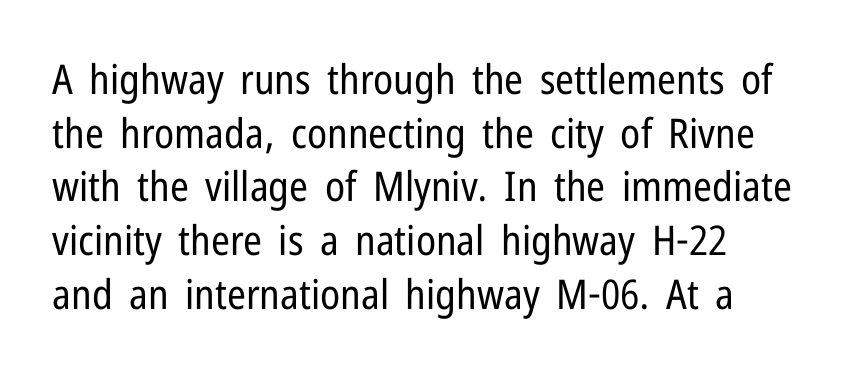
Inter-character spacing is left at the font's built-in metrics. The lettering holds an erect, upright posture throughout. The strip under each line holds only bare page. Typographically, this falls in the sans-serif category. Baseline-to-baseline distance is the conventional proportion of letter height.
